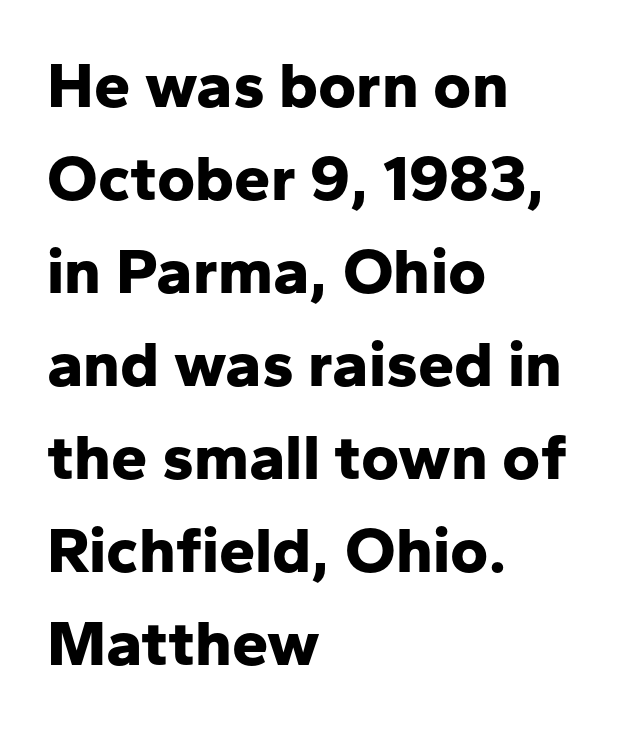
Q: Is the text bold? A: Yes.
Q: Is the text italic (slanted)? A: No, it is upright.
Q: Is the typeface a serif or a sans-serif typeface? A: Sans-serif.
Q: Is the text underlined? A: No.
Q: How is the paragraph aligned? A: Left-aligned.
Q: Is the spacing between letters normal or unusually wide? A: Normal.
Q: Is the spacing between lines tight, normal or loose? A: Normal.
Q: Width (condensed, normal, or wide)? A: Normal.
Q: Stroke contrast? A: Low.
Q: x-height? A: Medium.
Q: Monospaced? A: No.
